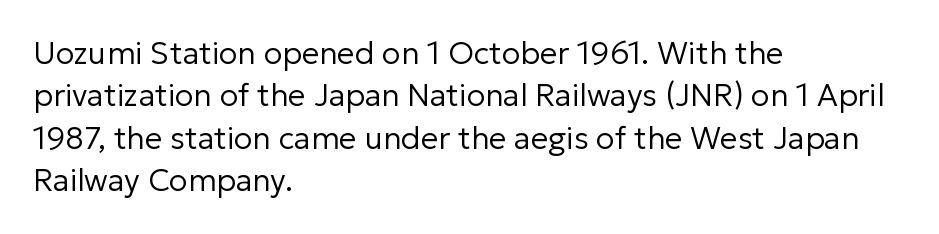
Nope, no serifs anywhere on these letters. Notice how descenders clear the ascenders below comfortably — that's standard leading. Letters have the restrained weight of plain body copy at most. Just letters on the line, the space beneath them empty.
